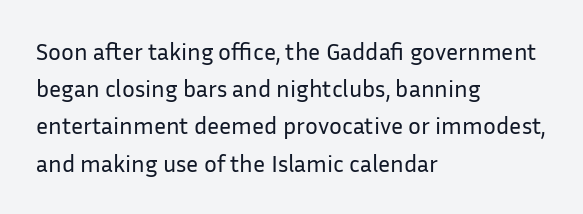
Ordinary non-slanted type is in use. This sample uses plain, unmodified letter spacing. Has an underline been added? It has not. The designer left line spacing at the default. The cut favours lightness, reaching ordinary text weight at its darkest. Layout note: lines flush left.
